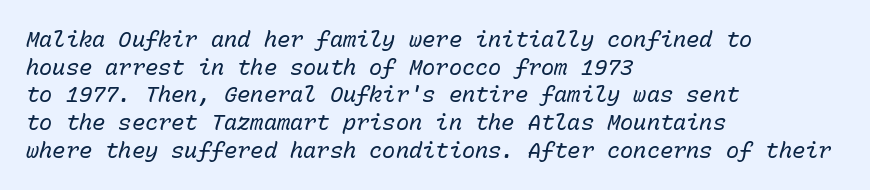
Q: Is the text bold? A: No.
Q: Is the text italic (slanted)? A: Yes, it leans right by about 15 degrees.
Q: Is the text underlined? A: No.
Q: How is the paragraph aligned? A: Left-aligned.
Q: Is the spacing between letters normal or unusually wide? A: Normal.
Q: Is the spacing between lines tight, normal or loose? A: Normal.
